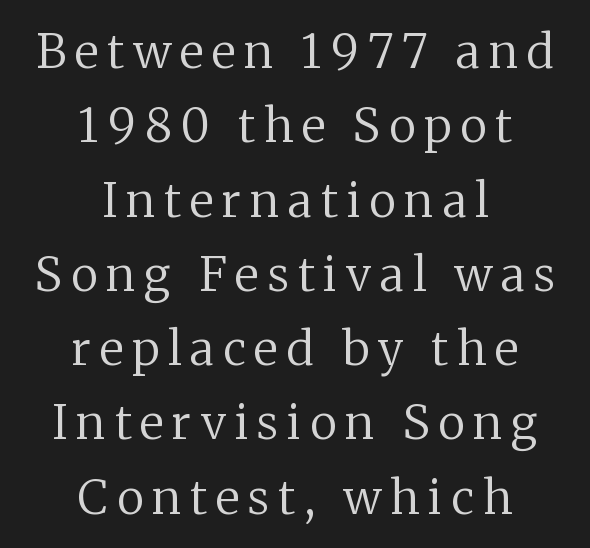
The image shows 47 px regular-weight serif type, upright; set centered, normal line spacing (1.58x), not underlined; medium stroke contrast and a medium x-height.
